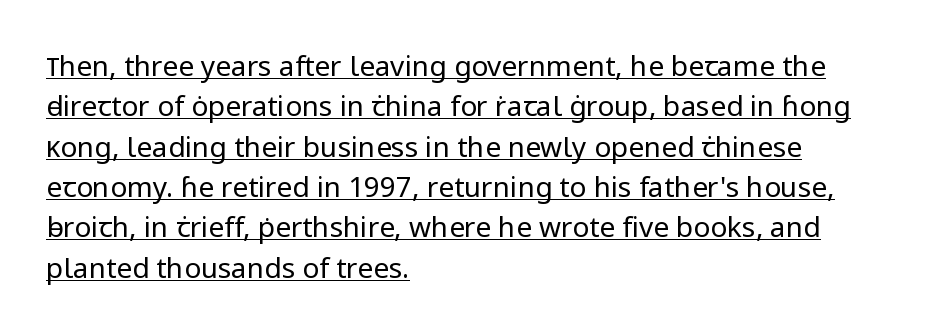
Spacing verdict: proportional, widths tailored to each character. Students, observe the line beneath the letters — that is underlining. It's the straight-up-and-down kind of type. These lines are set flush left with a ragged right edge.
